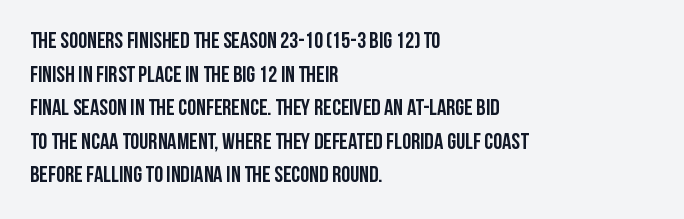
Each line starts at the same left margin while the right side varies. One glance says typical: line gaps are just what's usual. Nope, not italic — everything's standing straight. Plenty of ink on the page — the face is bold.
